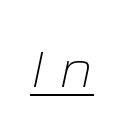
Q: Is the text bold? A: No.
Q: Is the text italic (slanted)? A: Yes, it leans right by about 12 degrees.
Q: Is the text underlined? A: Yes.
Q: Is the spacing between letters normal or unusually wide? A: Unusually wide.
Q: Width (condensed, normal, or wide)? A: Wide.
Q: Stroke contrast? A: Low.
Q: x-height? A: Medium.
Q: Monospaced? A: No.
